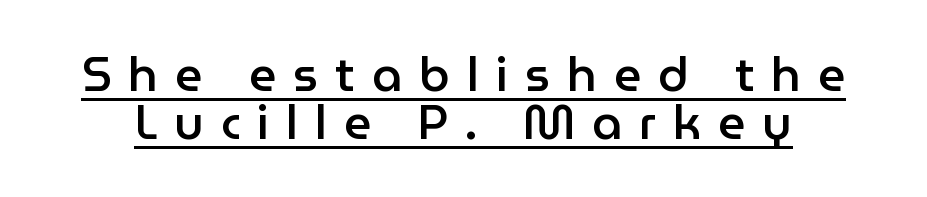
{"serif": "no", "italic": "no", "bold": "semi", "weight": "semibold", "width": "normal", "stroke_contrast": "low", "x_height": "medium", "monospaced": "no", "underline": "yes", "line_spacing": "tight", "line_spacing_ratio": 1.0, "letter_spacing": "wide", "letter_spacing_em": 0.35, "glyph_px": 48}
